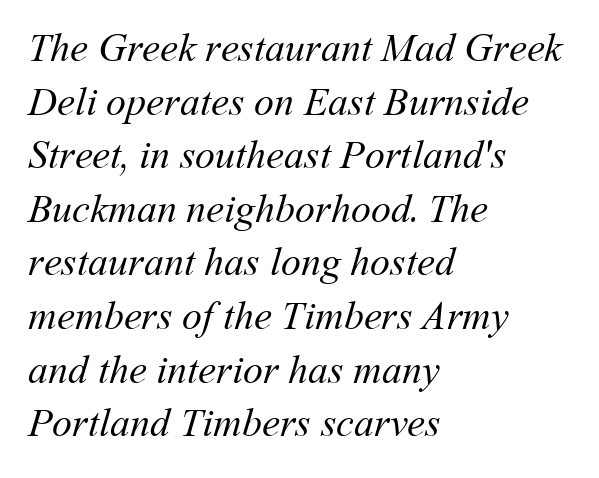
The lines are quadded left. The gap between lines stays unmarked. The typesetting does not lean heavy: it is not bold. Nobody touched the tracking dial on this one. Compared with typical paragraphs, the rows here are spaced about the same.
